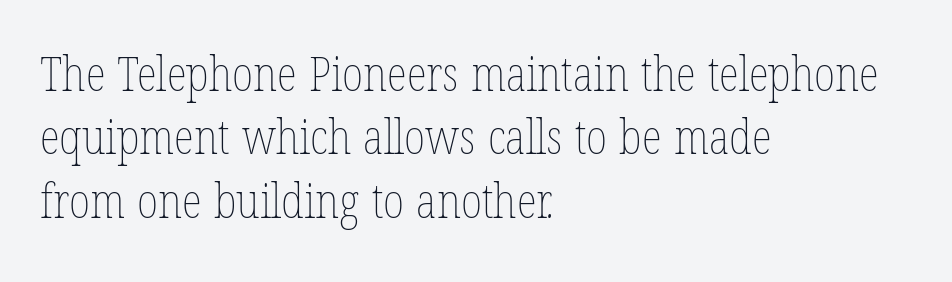
Q: Is the text bold? A: No.
Q: Is the text underlined? A: No.
Q: How is the paragraph aligned? A: Left-aligned.
Q: Is the spacing between letters normal or unusually wide? A: Normal.
Q: Is the spacing between lines tight, normal or loose? A: Normal.
Q: Width (condensed, normal, or wide)? A: Condensed.
Q: Stroke contrast? A: Low.
Q: x-height? A: Medium.
Q: Monospaced? A: No.
